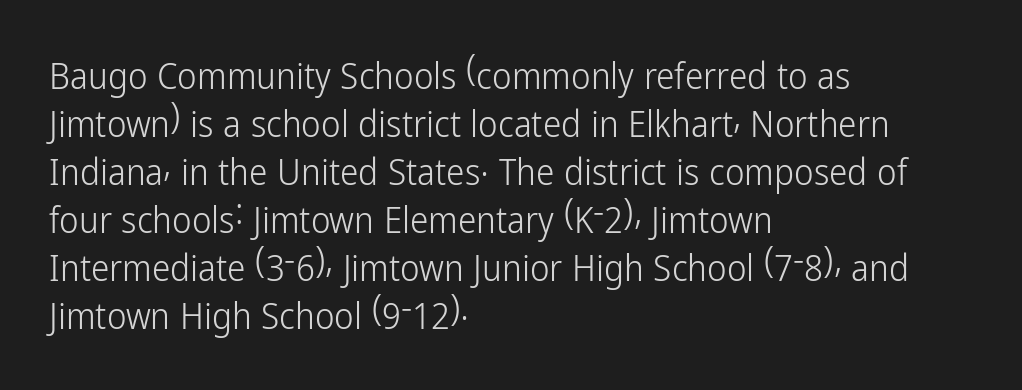
{"serif": "no", "italic": "no", "bold": "no", "weight": "light", "width": "condensed", "stroke_contrast": "low", "x_height": "medium", "monospaced": "no", "underline": "no", "align": "left", "line_spacing": "normal", "line_spacing_ratio": 1.3, "letter_spacing": "normal", "letter_spacing_em": 0.0, "glyph_px": 37}
